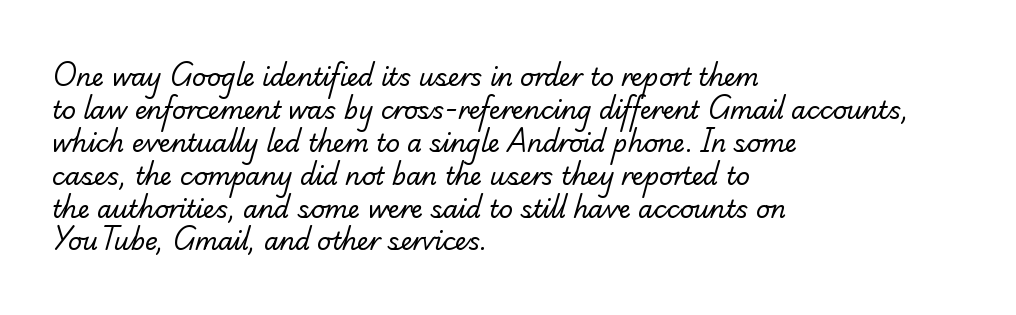
The image shows 24 px text type; set left-aligned, normal line spacing (1.37x), normal letter spacing, not underlined.
